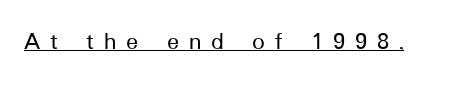
The image shows 25 px text type, upright; set unusually wide letter spacing (+0.39 em), underlined.
